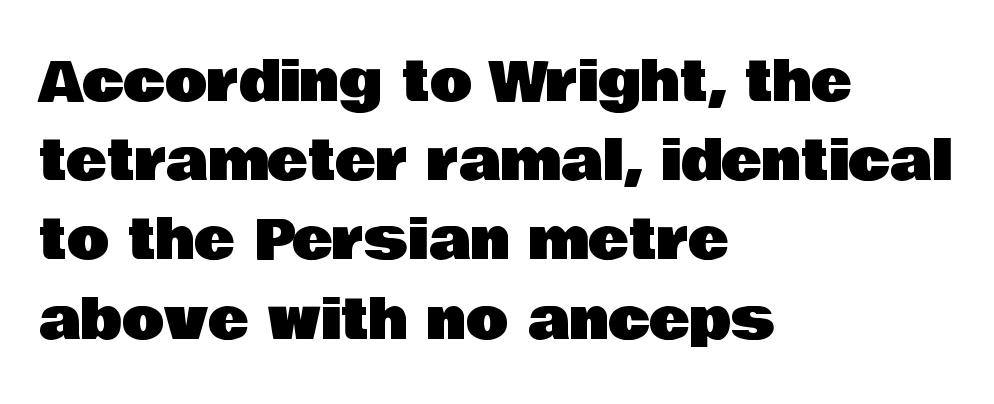
The vertical gap from one line to the next is medium. Look at the tracking — it's just the regular setting, nothing added. Spacing verdict: proportional, widths tailored to each character. Tall strokes in this sample are plumb rather than angled.
